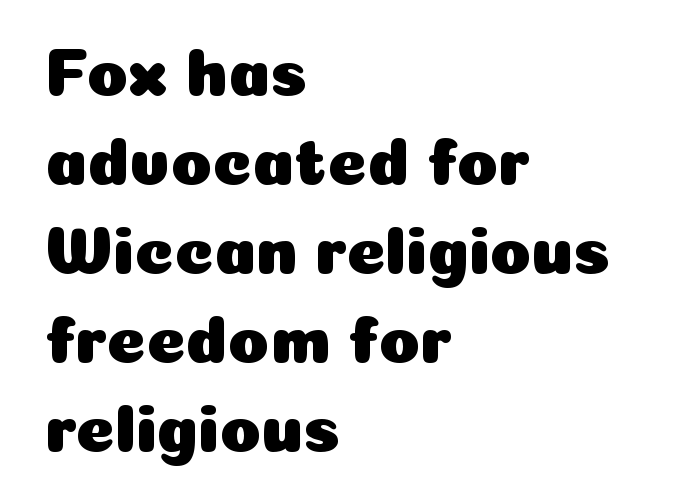
Compared with typical paragraphs, the rows here are spaced about the same. The compositor pushed each line to the left boundary. Varying glyph widths throughout — classic text-font behaviour. Underline: absent.
